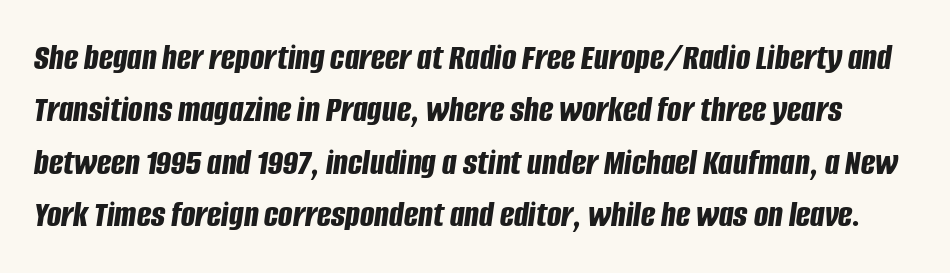
Q: Is the text bold? A: Yes.
Q: Is the text italic (slanted)? A: Yes, it leans right by about 8 degrees.
Q: Is the text underlined? A: No.
Q: Is the spacing between letters normal or unusually wide? A: Normal.
Q: Is the spacing between lines tight, normal or loose? A: Normal.
Q: Width (condensed, normal, or wide)? A: Condensed.
Q: Stroke contrast? A: Low.
Q: x-height? A: Large.
Q: Monospaced? A: No.
